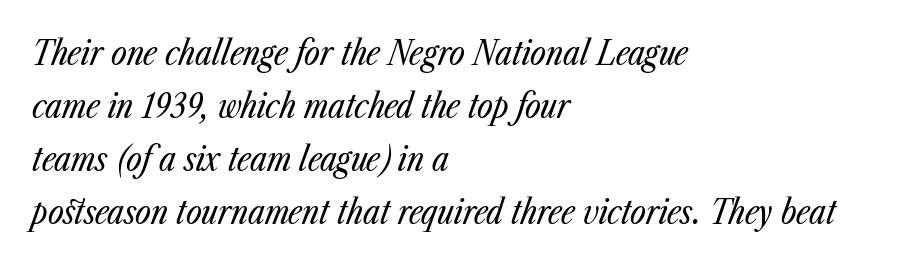
The image shows 34 px regular-weight, condensed type, italic (leaning right); set left-aligned, normal line spacing (1.56x), normal letter spacing, not underlined; low stroke contrast and a medium x-height.
